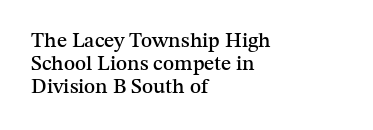
The image shows 21 px text type, upright; set left-aligned, tight line spacing (1.1x), normal letter spacing, not underlined.
